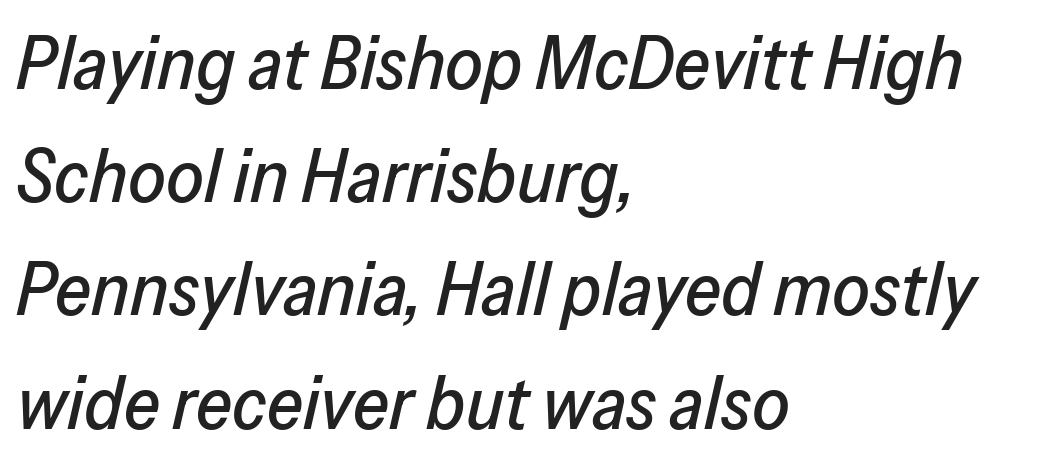
The image shows 74 px text type, italic (leaning right); set left-aligned, normal line spacing (1.53x), normal letter spacing, not underlined; low stroke contrast and a medium x-height.
